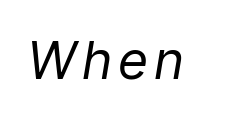
{"italic": "yes", "lean": "right", "slant_degrees": 9, "bold": "no", "weight": "regular", "width": "condensed", "stroke_contrast": "low", "x_height": "medium", "monospaced": "no", "underline": "no", "glyph_px": 52}
